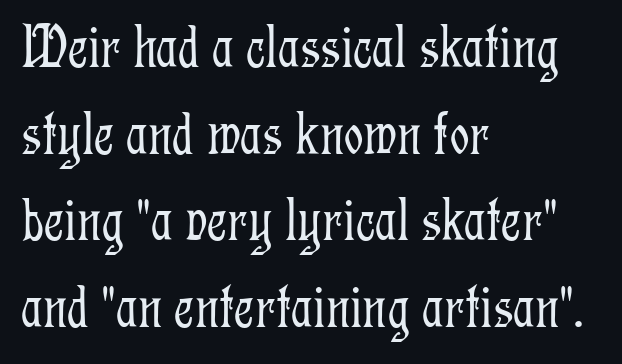
Q: Is the text bold? A: No.
Q: Is the text italic (slanted)? A: No, it is upright.
Q: Is the typeface a serif or a sans-serif typeface? A: Serif.
Q: Is the text underlined? A: No.
Q: How is the paragraph aligned? A: Left-aligned.
Q: Is the spacing between letters normal or unusually wide? A: Normal.
Q: Is the spacing between lines tight, normal or loose? A: Normal.
Q: Width (condensed, normal, or wide)? A: Condensed.
Q: Stroke contrast? A: Low.
Q: x-height? A: Medium.
Q: Monospaced? A: No.
